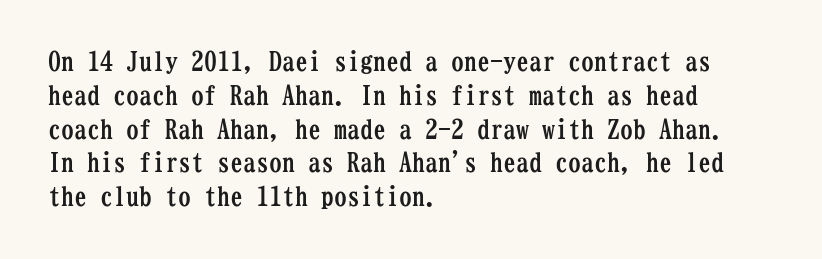
The image shows 26 px bold type, upright; set left-aligned, normal line spacing (1.3x), normal letter spacing, not underlined.
